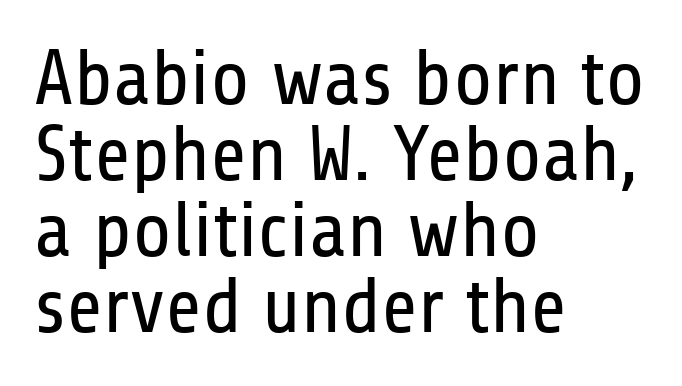
The image shows 79 px regular-weight, condensed sans-serif type, upright; set left-aligned, tight line spacing (0.96x), normal letter spacing, not underlined; low stroke contrast and a medium x-height.
